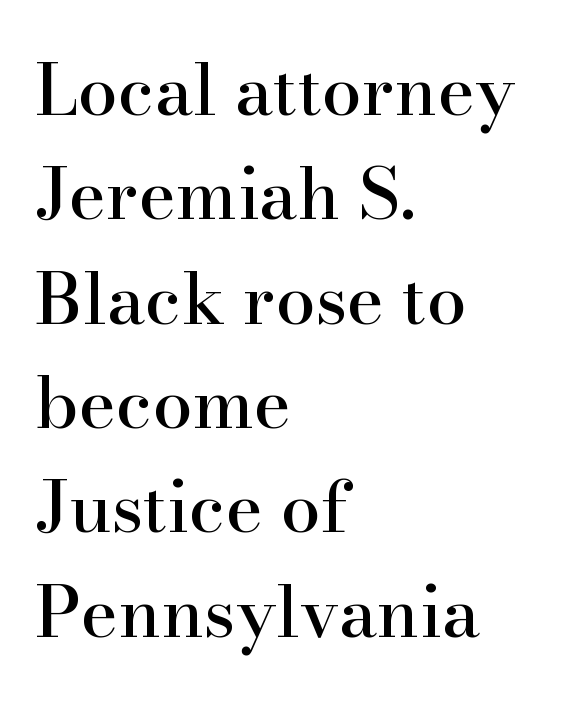
This rendering features lettering with no underline. Regarding leading, the lines here are spaced in the standard way. Here the designer chose a conventional face with non-uniform glyph widths. Every character sits straight up, as roman type does. The line texture is even and compact thanks to regular tracking.
